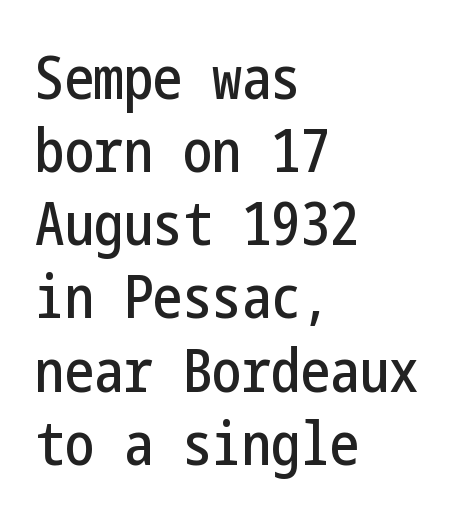
In terms of letterform style, serifs are entirely absent. Only glyphs here, with clear space below each row. The rendering anchors every line to the left-hand side. Tracking value appears to be zero — textbook default spacing.
